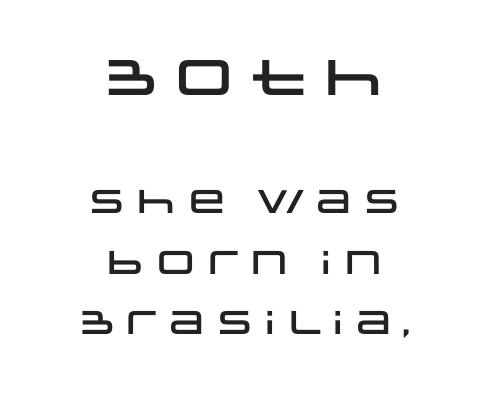
Q: Is the text italic (slanted)? A: No, it is upright.
Q: Is the typeface a serif or a sans-serif typeface? A: Sans-serif.
Q: Is the text underlined? A: No.
Q: How is the paragraph aligned? A: Centered.
Q: Is the spacing between letters normal or unusually wide? A: Normal.
Q: Which block of text is set in a larger size, the first (top) or the second (bottom)? A: The first (top) one.
Q: Width (condensed, normal, or wide)? A: Wide.
Q: Stroke contrast? A: Low.
Q: x-height? A: Large.
Q: Monospaced? A: No.
